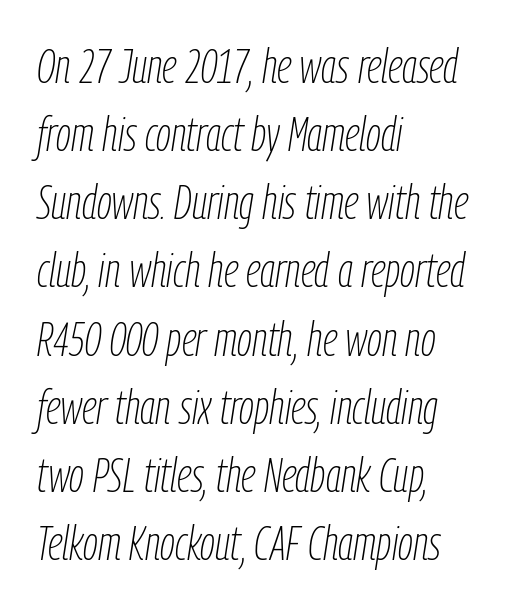
{"italic": "yes", "lean": "right", "slant_degrees": 9, "bold": "no", "weight": "thin", "width": "condensed", "stroke_contrast": "low", "x_height": "medium", "monospaced": "no", "underline": "no", "align": "left", "line_spacing": "normal", "line_spacing_ratio": 1.45, "letter_spacing": "normal", "letter_spacing_em": 0.0, "glyph_px": 47}
